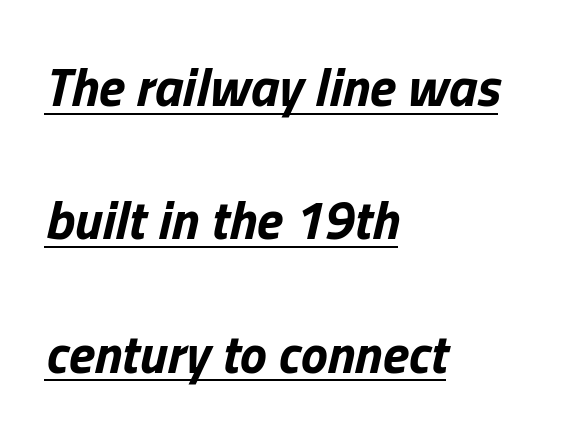
{"italic": "yes", "lean": "right", "slant_degrees": 13, "bold": "yes", "weight": "bold", "width": "normal", "stroke_contrast": "low", "x_height": "medium", "monospaced": "no", "underline": "yes", "align": "left", "line_spacing": "loose", "line_spacing_ratio": 2.47, "letter_spacing": "normal", "letter_spacing_em": 0.0, "glyph_px": 54}
